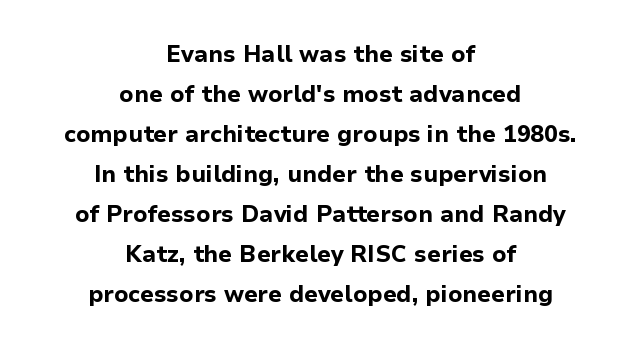
The typesetter chose a symmetrical, centered arrangement here. Underline: absent. You could call the tracking neutral — neither tight nor loose. Pretty heavy lettering here — definitely bold.
